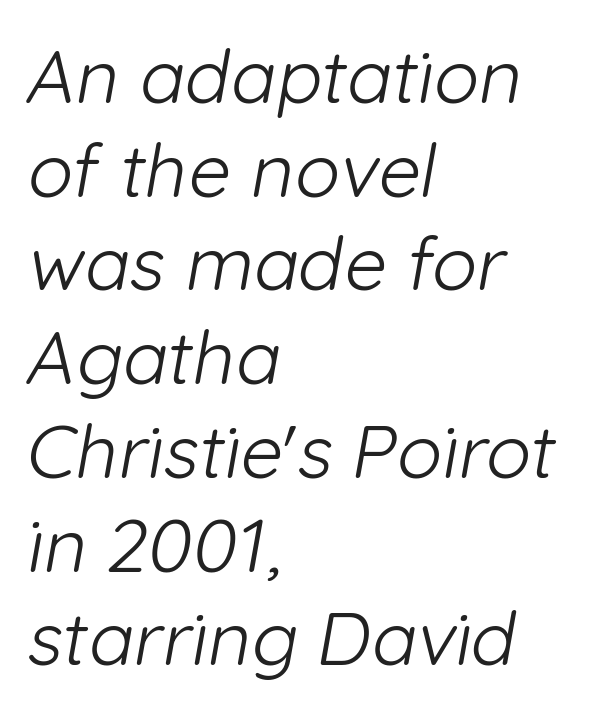
The specimen omits any rule beneath the text block's lines. Compared with a centered layout, this one pins lines to the left instead. Weight: regular or lighter. Does the type have serifs? No, each stem ends abruptly. The letterforms sit shoulder to shoulder at normal distance. The vertical gap from one line to the next is medium.
